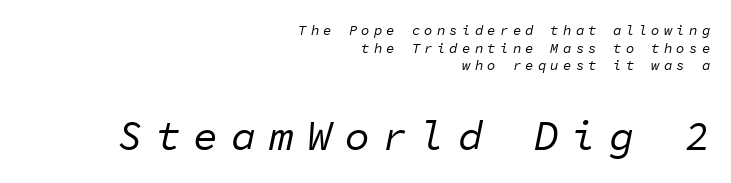
The image shows 42 px regular-weight type, italic (leaning right), monospaced; set right-aligned, normal line spacing (1.26x), unusually wide letter spacing (+0.3 em), not underlined; the second (bottom) block is 3.0x larger; low stroke contrast and a medium x-height.
